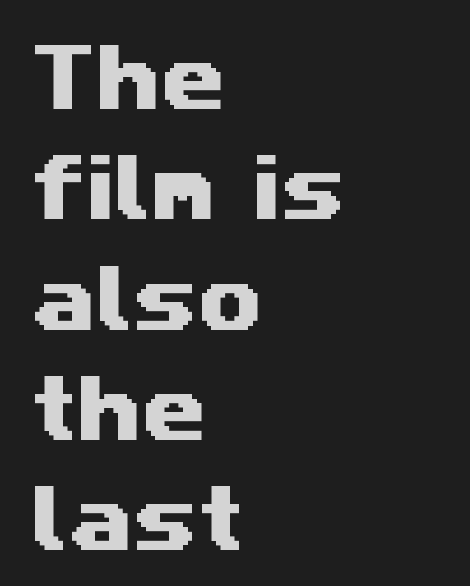
Q: Is the typeface a serif or a sans-serif typeface? A: Sans-serif.
Q: Is the text underlined? A: No.
Q: How is the paragraph aligned? A: Left-aligned.
Q: Is the spacing between letters normal or unusually wide? A: Normal.
Q: Is the spacing between lines tight, normal or loose? A: Normal.
Q: Width (condensed, normal, or wide)? A: Wide.
Q: Stroke contrast? A: Medium.
Q: x-height? A: Medium.
Q: Monospaced? A: No.
